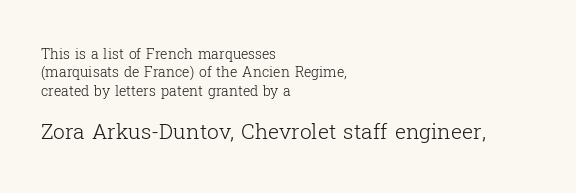
The image shows 21 px text type, upright; set left-aligned, normal line spacing (1.31x), normal letter spacing, not underlined; the second (bottom) block is 1.5x larger.
